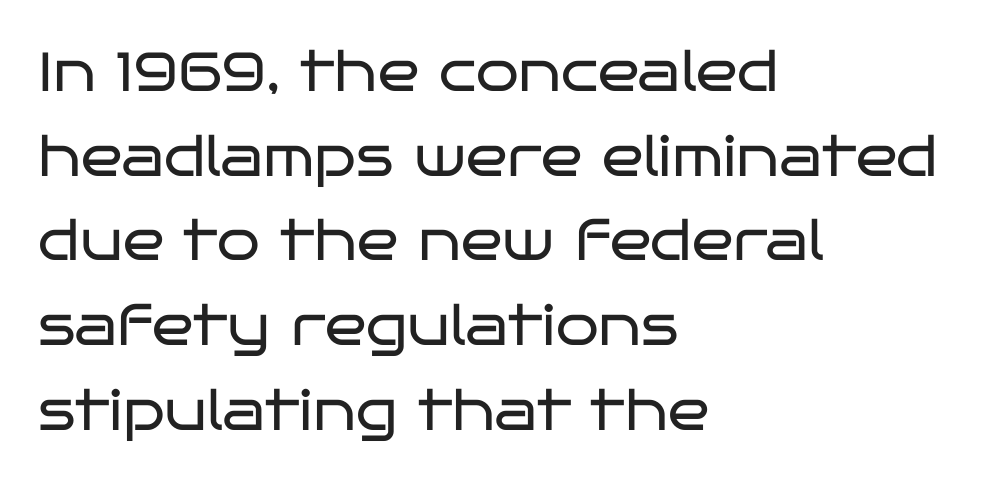
{"serif": "no", "italic": "no", "bold": "no", "weight": "regular", "width": "wide", "stroke_contrast": "low", "x_height": "large", "monospaced": "no", "underline": "no", "align": "left", "line_spacing": "normal", "line_spacing_ratio": 1.54, "letter_spacing": "normal", "letter_spacing_em": 0.0, "glyph_px": 55}
